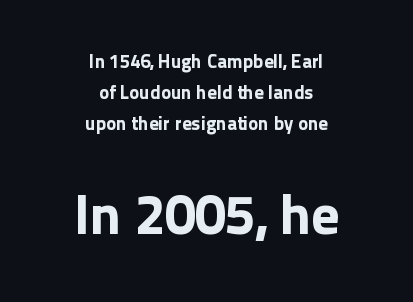
{"serif": "no", "italic": "no", "width": "normal", "stroke_contrast": "low", "x_height": "medium", "monospaced": "no", "underline": "no", "align": "center", "line_spacing": "normal", "line_spacing_ratio": 1.62, "letter_spacing": "normal", "letter_spacing_em": 0.0, "larger_block": "second", "size_ratio": 3.0, "glyph_px": 57}
